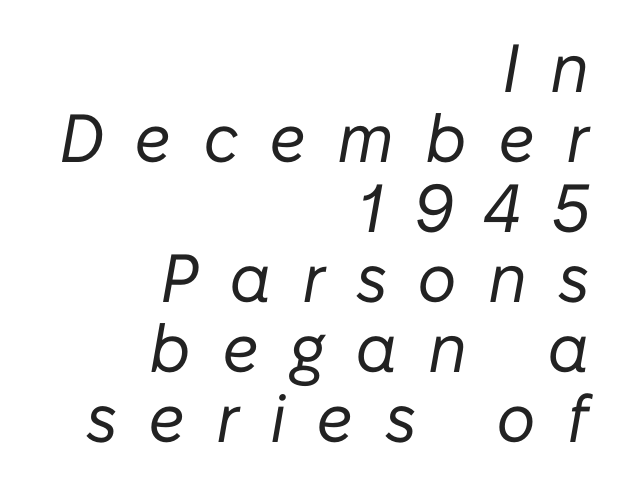
This sample has the flowing, uneven cadence of proportional lettering. Nothing heavy about these letters — not bold at all. The typesetter chose a ragged-left arrangement here. The rendering applies a slant to the glyphs. Plain, unruled lines of type.
